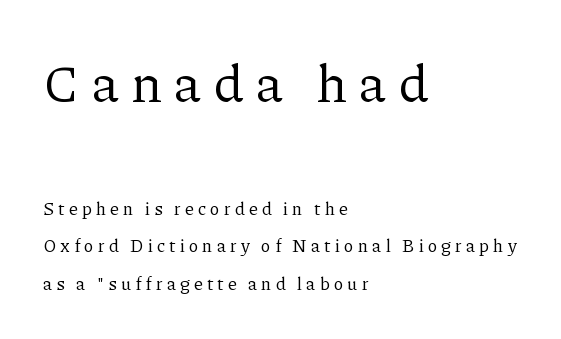
Q: Is the text bold? A: No.
Q: Is the text italic (slanted)? A: No, it is upright.
Q: Is the typeface a serif or a sans-serif typeface? A: Serif.
Q: Is the text underlined? A: No.
Q: How is the paragraph aligned? A: Left-aligned.
Q: Is the spacing between letters normal or unusually wide? A: Unusually wide.
Q: Is the spacing between lines tight, normal or loose? A: Loose.
Q: Which block of text is set in a larger size, the first (top) or the second (bottom)? A: The first (top) one.
Q: Width (condensed, normal, or wide)? A: Normal.
Q: Stroke contrast? A: Low.
Q: x-height? A: Medium.
Q: Monospaced? A: No.
